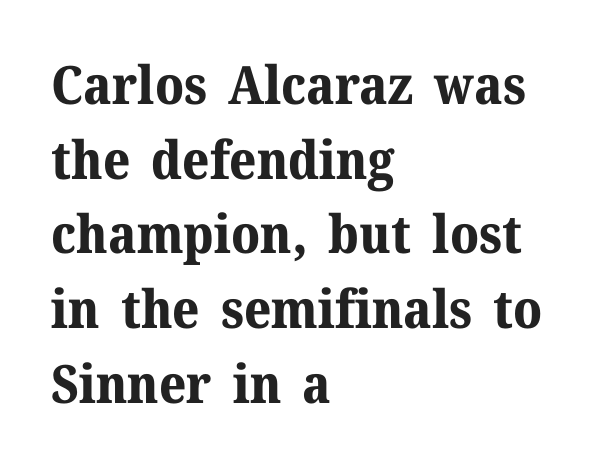
Quick note: not italic, upright. How heavy is the stroke? Heavy — this is a bold. In terms of letterspacing, this is plain default setting. Is this a fixed-width face? No — the glyphs have proportional, varying widths. The paragraph shown leans on its left margin. Just letters on the line, the space beneath them empty.
